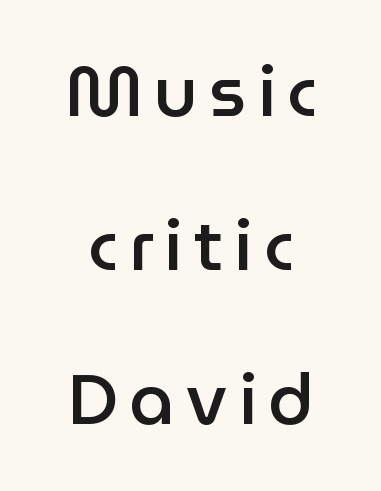
The image shows 71 px semibold sans-serif type, upright; set centered, loose line spacing (2.17x), not underlined; low stroke contrast and a medium x-height.
